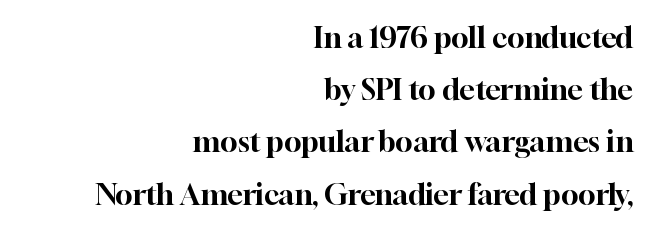
Q: Is the text italic (slanted)? A: No, it is upright.
Q: Is the typeface a serif or a sans-serif typeface? A: Serif.
Q: Is the text underlined? A: No.
Q: How is the paragraph aligned? A: Right-aligned.
Q: Is the spacing between letters normal or unusually wide? A: Normal.
Q: Width (condensed, normal, or wide)? A: Normal.
Q: Stroke contrast? A: High.
Q: x-height? A: Medium.
Q: Monospaced? A: No.
